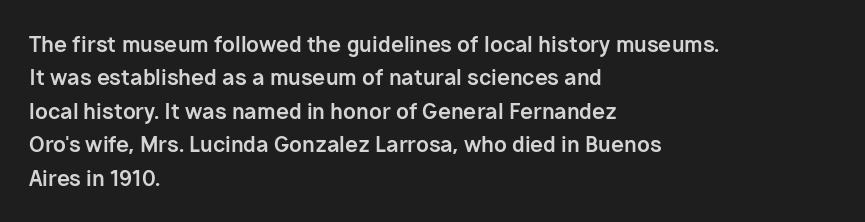
Q: Is the text bold? A: Yes.
Q: Is the text italic (slanted)? A: No, it is upright.
Q: Is the text underlined? A: No.
Q: How is the paragraph aligned? A: Left-aligned.
Q: Is the spacing between letters normal or unusually wide? A: Normal.
Q: Is the spacing between lines tight, normal or loose? A: Normal.
